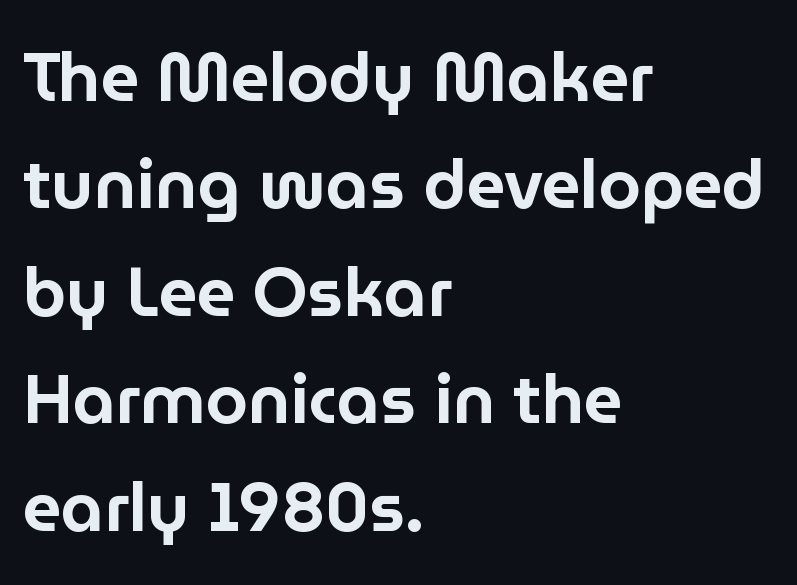
The image shows 68 px sans-serif type, upright; set left-aligned, normal line spacing (1.58x), normal letter spacing, not underlined; low stroke contrast and a medium x-height.
